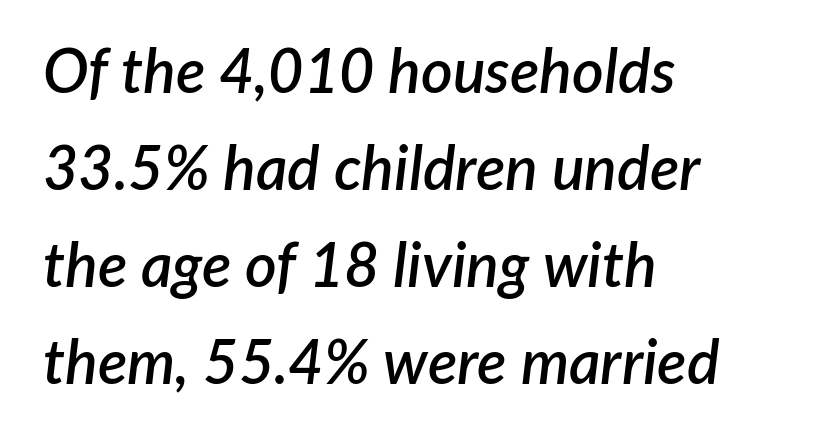
{"italic": "yes", "lean": "right", "slant_degrees": 7, "bold": "semi", "weight": "semibold", "width": "normal", "stroke_contrast": "low", "x_height": "medium", "monospaced": "no", "underline": "no", "align": "left", "line_spacing": "normal", "line_spacing_ratio": 1.59, "letter_spacing": "normal", "letter_spacing_em": 0.0, "glyph_px": 61}
